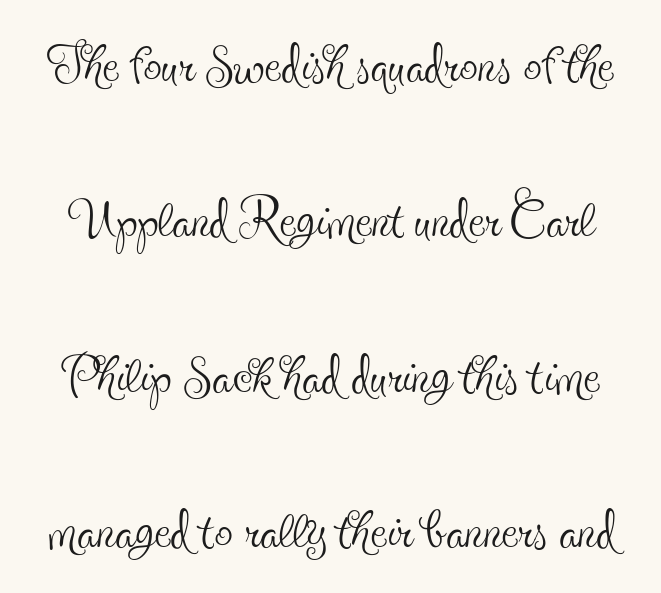
{"serif": "yes", "bold": "no", "weight": "thin", "width": "condensed", "x_height": "small", "monospaced": "no", "underline": "no", "line_spacing": "loose", "line_spacing_ratio": 2.13, "letter_spacing": "normal", "letter_spacing_em": 0.0, "glyph_px": 73}
